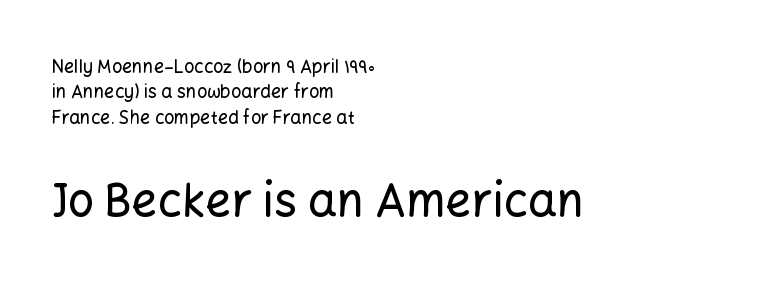
{"serif": "no", "italic": "no", "width": "normal", "stroke_contrast": "low", "x_height": "medium", "monospaced": "no", "underline": "no", "align": "left", "line_spacing": "normal", "line_spacing_ratio": 1.41, "letter_spacing": "normal", "letter_spacing_em": 0.0, "larger_block": "second", "size_ratio": 2.56, "glyph_px": 46}
